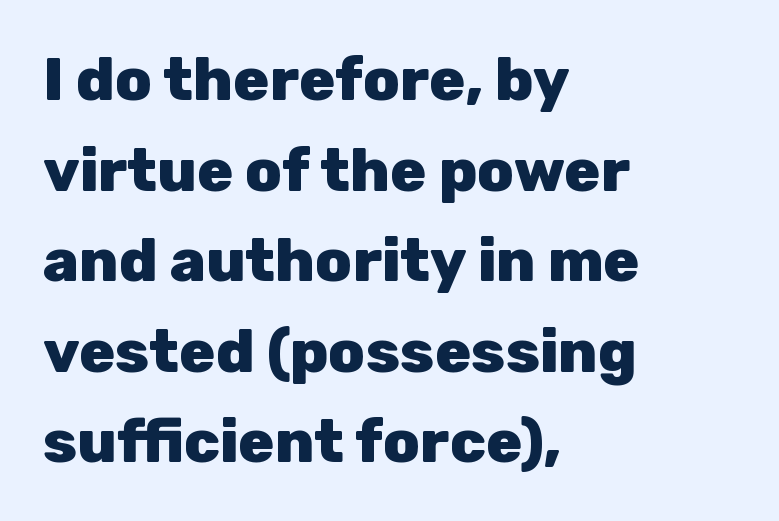
The image shows 60 px heavy sans-serif type, upright; set left-aligned, normal line spacing (1.51x), normal letter spacing, not underlined; low stroke contrast and a medium x-height.
